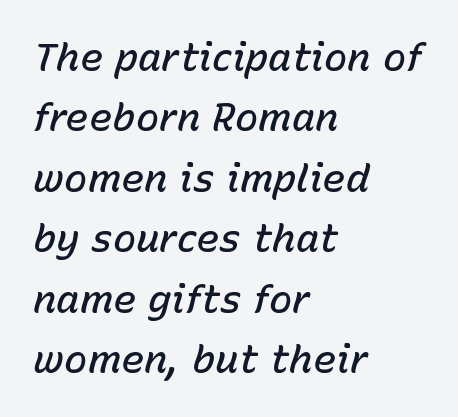
A classic flush-left, rag-right setting is used for this passage. These lines are rendered in a variable-pitch font. Slant detected: the letters are inclined. The space beneath each line is pristine and unruled. Whoever set this chose a conventional vertical rhythm. Honestly, the letter spacing is just normal — you wouldn't notice it.
